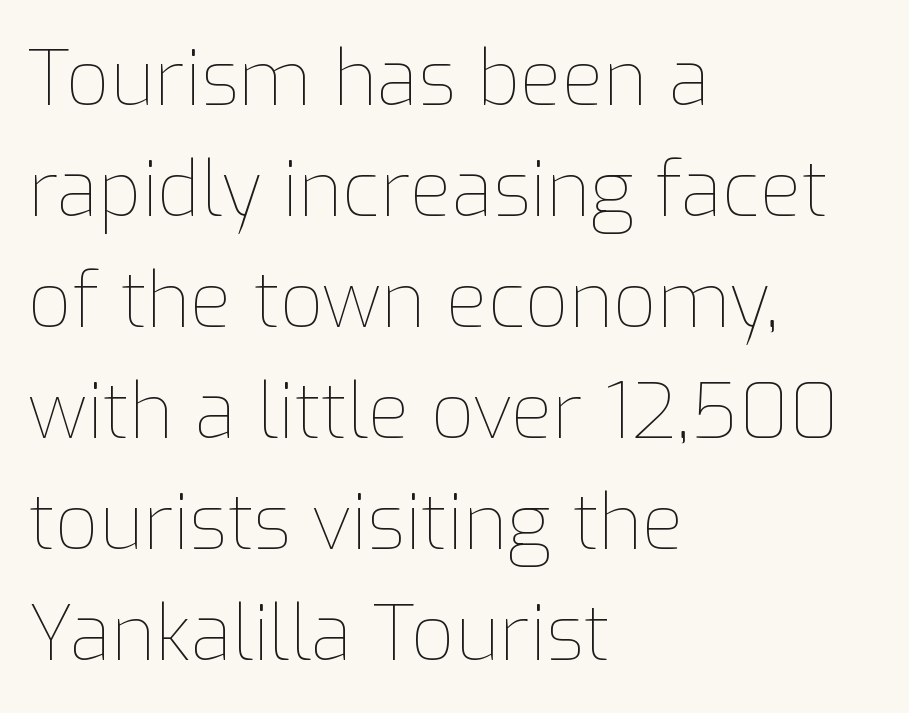
Just letters on the line, the space beneath them empty. The letters look calm and open, with moderate or lighter stems. Regular leading. This sample has the flowing, uneven cadence of proportional lettering.
